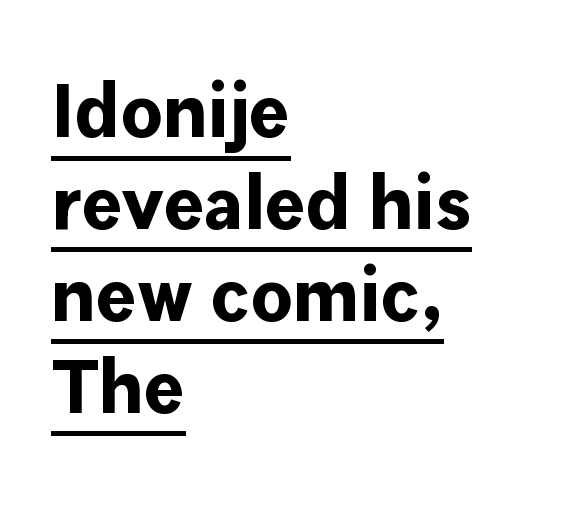
{"serif": "no", "italic": "no", "bold": "yes", "weight": "bold", "width": "normal", "stroke_contrast": "low", "x_height": "medium", "monospaced": "no", "underline": "yes", "align": "left", "line_spacing_ratio": 1.21, "letter_spacing": "normal", "letter_spacing_em": 0.0, "glyph_px": 76}
